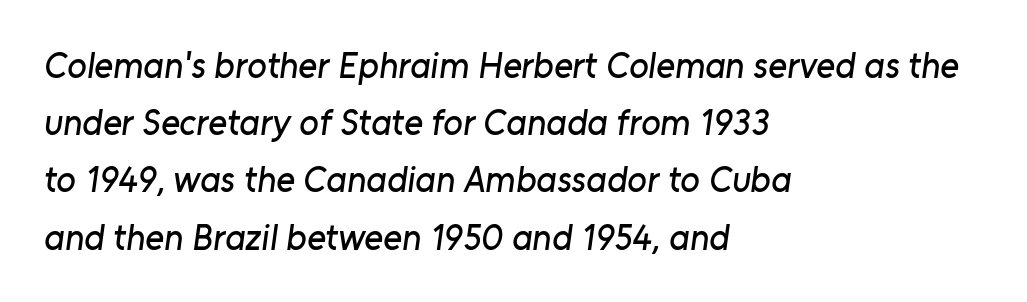
Q: Is the typeface a serif or a sans-serif typeface? A: Sans-serif.
Q: Is the text underlined? A: No.
Q: How is the paragraph aligned? A: Left-aligned.
Q: Is the spacing between letters normal or unusually wide? A: Normal.
Q: Is the spacing between lines tight, normal or loose? A: Normal.
Q: Width (condensed, normal, or wide)? A: Normal.
Q: Stroke contrast? A: Low.
Q: x-height? A: Medium.
Q: Monospaced? A: No.
